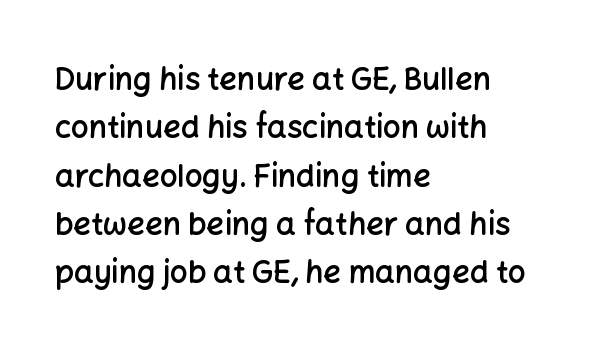
The image shows 31 px semibold sans-serif type, upright; set left-aligned, normal line spacing (1.56x), normal letter spacing, not underlined; low stroke contrast and a medium x-height.
